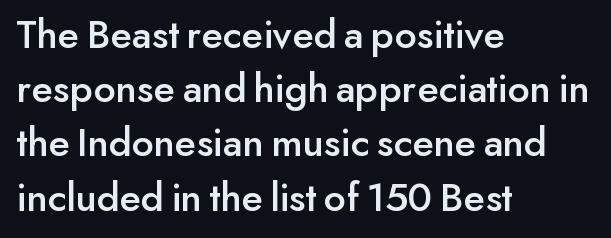
The image shows 42 px sans-serif type, upright; set left-aligned, normal line spacing (1.29x), normal letter spacing, not underlined; low stroke contrast and a small x-height.
